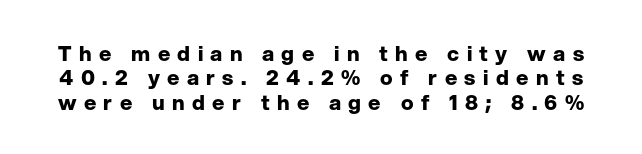
The image shows 21 px bold type, upright; set line spacing 1.16x, unusually wide letter spacing (+0.35 em), not underlined.
